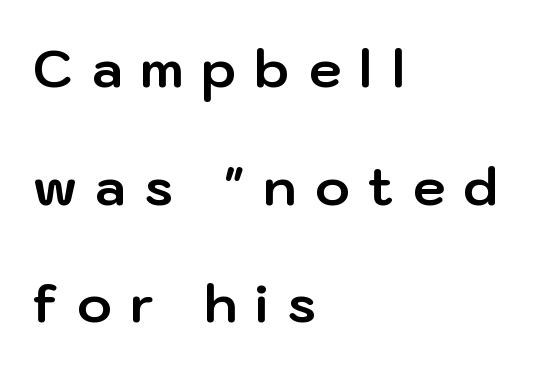
Nobody drew a line under any word here. Baseline-to-baseline distance is far greater than the letter height. Short note: letters widely spaced. This sample has the flowing, uneven cadence of proportional lettering. The ragged edge is on the right, which tells us the setting is flush left.
